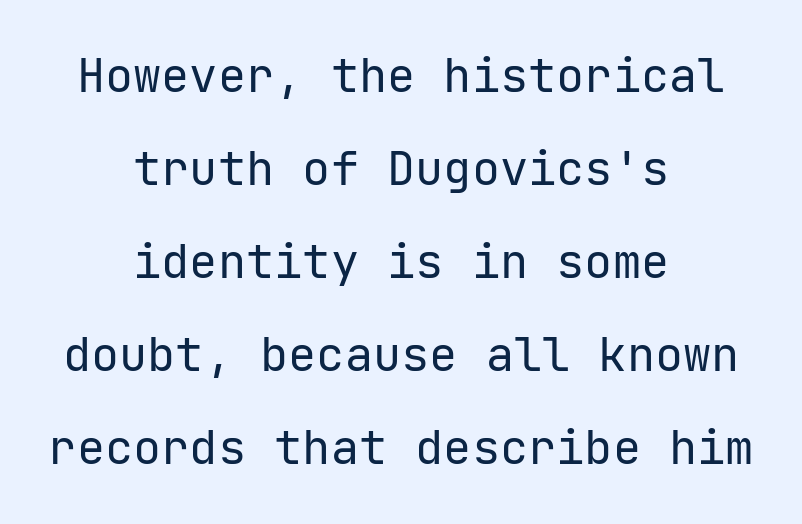
{"serif": "no", "italic": "no", "bold": "no", "weight": "regular", "width": "normal", "stroke_contrast": "low", "x_height": "medium", "underline": "no", "align": "center", "line_spacing": "loose", "line_spacing_ratio": 1.98, "letter_spacing": "normal", "letter_spacing_em": 0.0, "glyph_px": 47}
